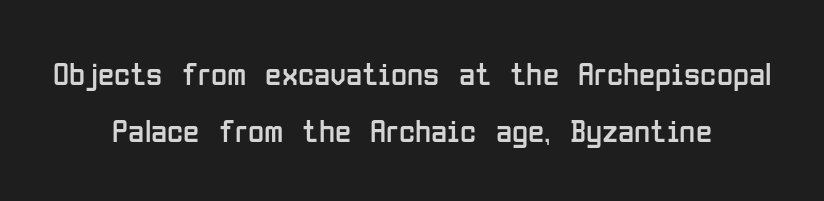
The specimen omits any rule beneath the text block's lines. This rendering uses center alignment, leaving both contours irregular but symmetric. In terms of letterspacing, this is plain default setting. Note the varied advance widths — an 'i' is clearly narrower than an 'm'. Unlike a traditional serif, this face leaves its strokes unadorned.
